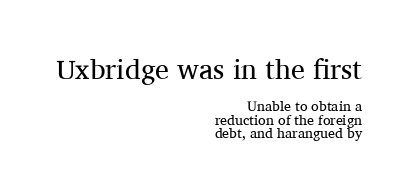
The letters stand straight up with perfectly vertical stems. Think standard paragraph weight, or any step lighter than that. The face used here is rendered with its standard letterfit. Size contrast runs from large at the top to small at the bottom.
